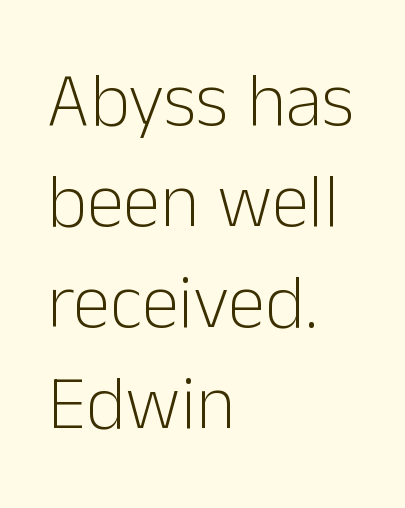
The image shows 76 px light sans-serif type, upright; set left-aligned, normal line spacing (1.33x), normal letter spacing, not underlined; low stroke contrast and a medium x-height.
